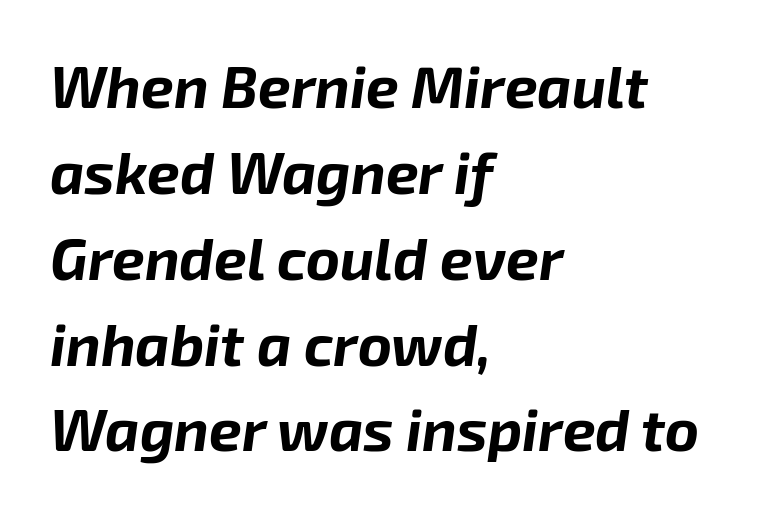
Successive baselines arrive at the customary interval. Compared with typical body copy, the letter spacing here is the same. Varying glyph widths throughout — classic text-font behaviour. Is the block centered? No — it sits flush against the left margin. What weight is shown? A full bold with thick strokes.
